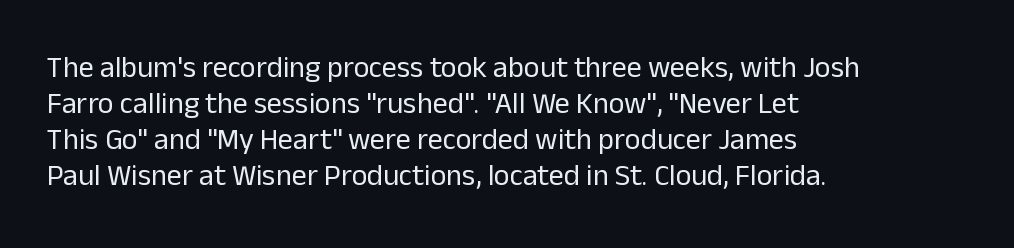
A roman cut, with each character standing at attention. Quick note: underline off. Nothing sits at the stroke ends, so this counts as sans-serif. Note the varied advance widths — an 'i' is clearly narrower than an 'm'. Heft: none added — not bold. If you drew a ruler down the left edge, every line would touch it.
